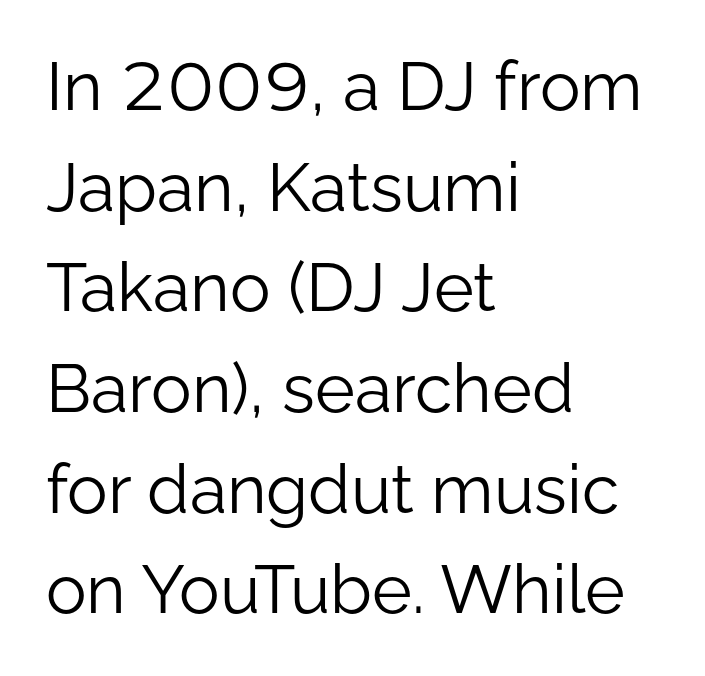
{"serif": "no", "italic": "no", "bold": "no", "weight": "light", "width": "normal", "stroke_contrast": "low", "x_height": "medium", "monospaced": "no", "underline": "no", "align": "left", "line_spacing": "normal", "line_spacing_ratio": 1.48, "letter_spacing": "normal", "letter_spacing_em": 0.0, "glyph_px": 68}
